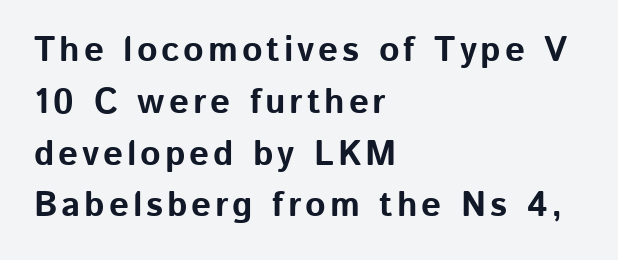
The image shows 35 px bold sans-serif type, upright; set left-aligned, normal line spacing (1.48x), not underlined; low stroke contrast and a medium x-height.
